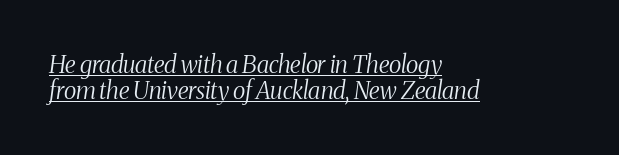
The axis of the letterforms is tilted away from vertical. A quiet, ordinary-to-light weight characterises the typeface. The rag falls on the right side of this text block. Is there an underline? Yes — a line sits under the letters. Honestly, the letter spacing is just normal — you wouldn't notice it. Vertically, the passage feels compressed, each row crowding the next.
